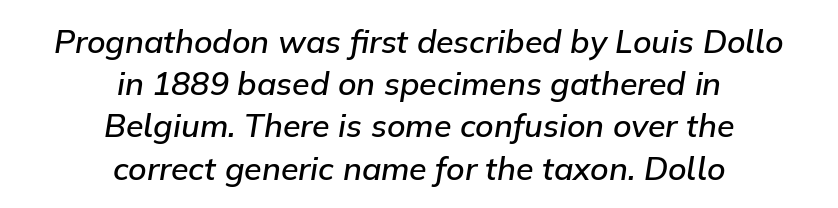
{"italic": "yes", "lean": "right", "slant_degrees": 9, "bold": "semi", "weight": "semibold", "width": "normal", "stroke_contrast": "low", "x_height": "medium", "monospaced": "no", "underline": "no", "align": "center", "line_spacing": "normal", "line_spacing_ratio": 1.32, "letter_spacing": "normal", "letter_spacing_em": 0.0, "glyph_px": 32}
